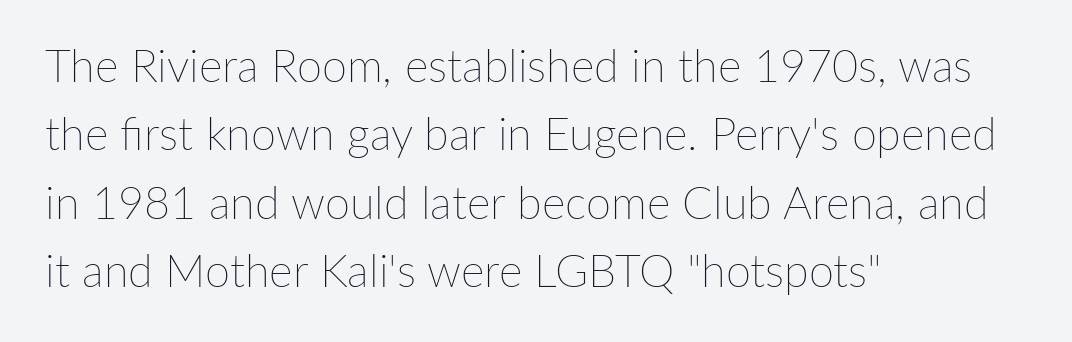
Q: Is the text bold? A: No.
Q: Is the text italic (slanted)? A: No, it is upright.
Q: Is the text underlined? A: No.
Q: How is the paragraph aligned? A: Left-aligned.
Q: Is the spacing between letters normal or unusually wide? A: Normal.
Q: Is the spacing between lines tight, normal or loose? A: Normal.
Q: Width (condensed, normal, or wide)? A: Normal.
Q: Stroke contrast? A: Low.
Q: x-height? A: Medium.
Q: Monospaced? A: No.
